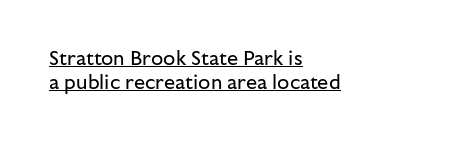
Stems here are at most as thick as an everyday book face. A rule runs beneath these lines of type. Left-aligned paragraph, ragged on the right. The passage shown has conventional tracking throughout. No italicization has been applied; the sample stays upright.
